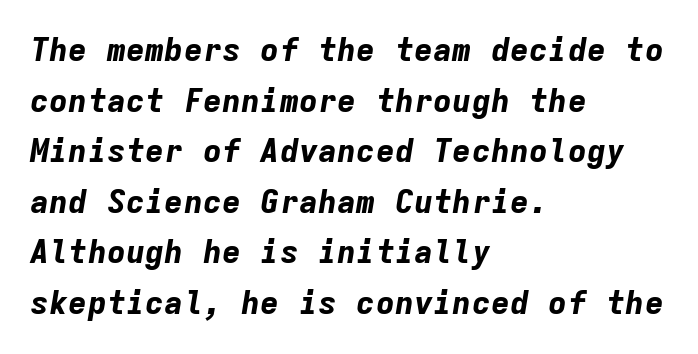
Honestly, the letter spacing is just normal — you wouldn't notice it. A bare baseline throughout the passage. Where is the straight margin? On the left. The font is running at its bold setting. Here the designer chose a console-style face with uniform glyph widths. Slanted lettering throughout.
